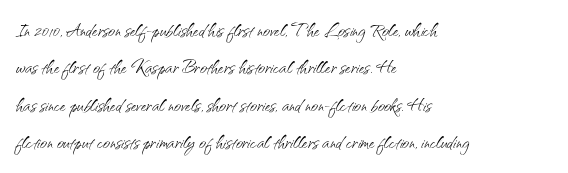
Evenly set lines give the paragraph a standard silhouette. Here the glyphs are tracked normally, forming tight word shapes. Rule under the text: the space is simply empty. These glyphs show unthickened strokes, regular width or finer.
